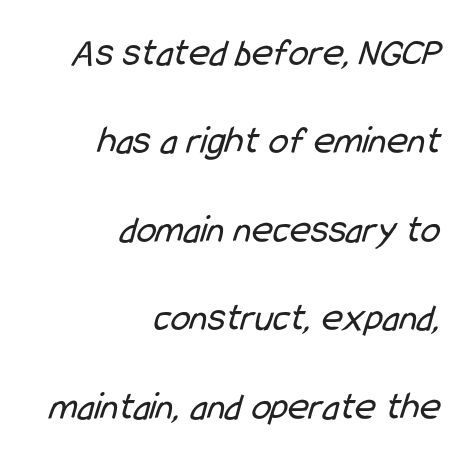
Q: Is the text bold? A: No.
Q: Is the typeface a serif or a sans-serif typeface? A: Sans-serif.
Q: Is the text underlined? A: No.
Q: How is the paragraph aligned? A: Right-aligned.
Q: Is the spacing between letters normal or unusually wide? A: Normal.
Q: Is the spacing between lines tight, normal or loose? A: Loose.
Q: Width (condensed, normal, or wide)? A: Condensed.
Q: Stroke contrast? A: Low.
Q: x-height? A: Medium.
Q: Monospaced? A: No.
